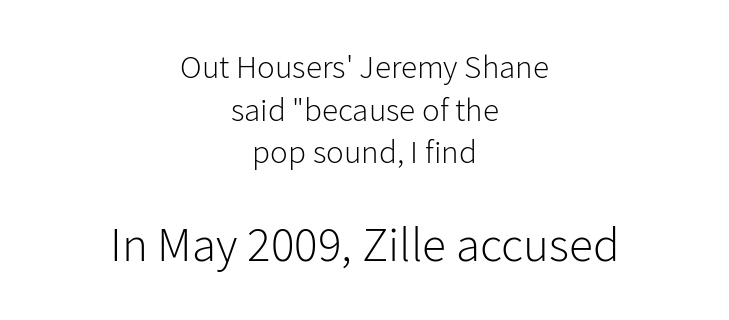
The text block is weighted toward neither margin, spreading evenly from the middle. Summary of weight: not heavy and not bold. Posture: upright roman. The face used here is a sans, in the tradition of grotesques and geometrics. Short note: letters normally spaced. Between these two stacked blocks, the lower one wins on size.
